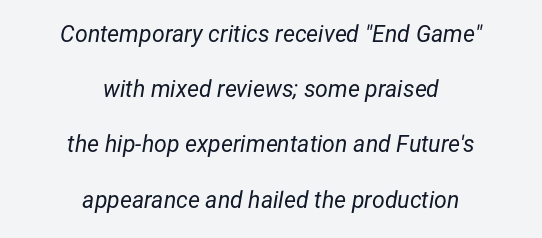
{"italic": "yes", "lean": "right", "slant_degrees": 12, "bold": "no", "underline": "no", "align": "center", "line_spacing": "loose", "line_spacing_ratio": 2.4, "letter_spacing": "normal", "letter_spacing_em": 0.0, "glyph_px": 23}
